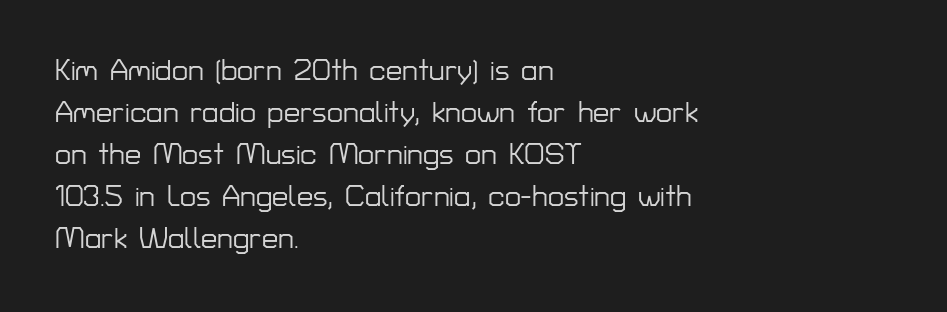
Glance below the letters and you will spot only blank space. This sample keeps an unexceptional amount of space between lines. The letters sit at their default tracking, neither squeezed nor spread. Serif or sans? Sans — the stroke terminals are bare. Varying glyph widths throughout — classic text-font behaviour. The font's upright variant was chosen for this text.
